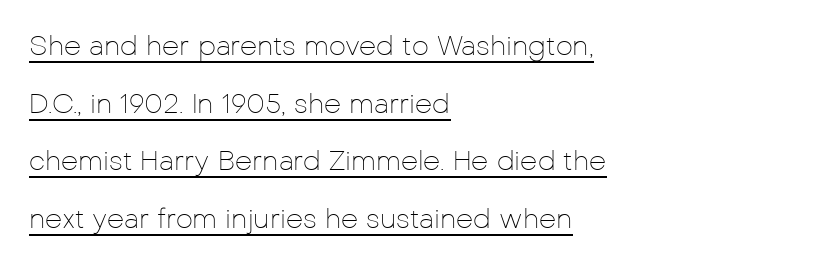
Q: Is the text bold? A: No.
Q: Is the text italic (slanted)? A: No, it is upright.
Q: Is the text underlined? A: Yes.
Q: How is the paragraph aligned? A: Left-aligned.
Q: Is the spacing between letters normal or unusually wide? A: Normal.
Q: Is the spacing between lines tight, normal or loose? A: Loose.
